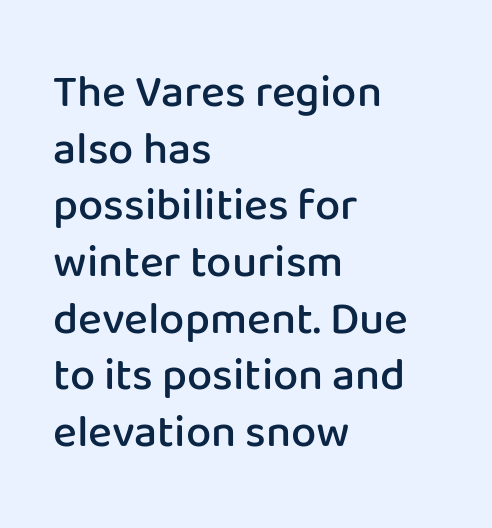
Anything drawn beneath the words? Only blank space. Italic: no, the glyphs are upright roman. The letters are semibold — heavier than regular but short of a full bold. Here the designer chose a conventional face with non-uniform glyph widths. The rows are spaced the way most documents space them. The compositor pushed each line to the left boundary.
